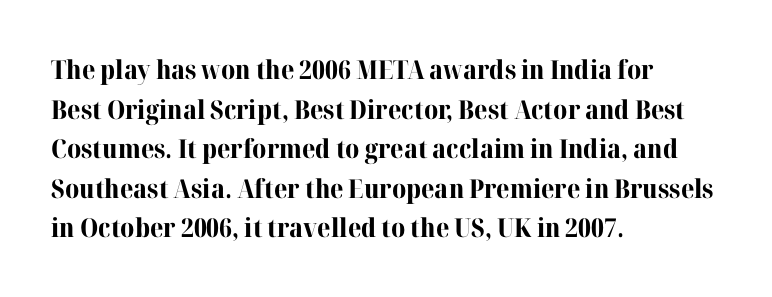
{"italic": "no", "bold": "yes", "underline": "no", "align": "left", "line_spacing": "normal", "line_spacing_ratio": 1.52, "letter_spacing": "normal", "letter_spacing_em": 0.0, "glyph_px": 26}
